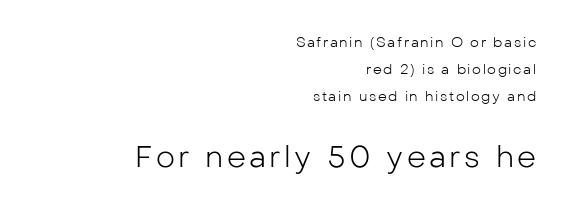
{"serif": "no", "italic": "no", "bold": "no", "weight": "light", "width": "normal", "stroke_contrast": "low", "x_height": "medium", "monospaced": "no", "underline": "no", "align": "right", "line_spacing": "loose", "line_spacing_ratio": 1.93, "larger_block": "second", "size_ratio": 2.14, "glyph_px": 30}
